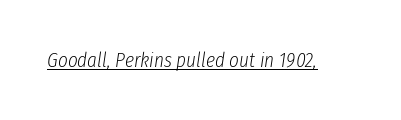
Would a proofreader flag this as italicized? Yes. The string is rendered with underlining switched on. Is this a heavy cut? Hardly; it is regular or lighter. There is no visible air inserted between adjacent glyphs.
